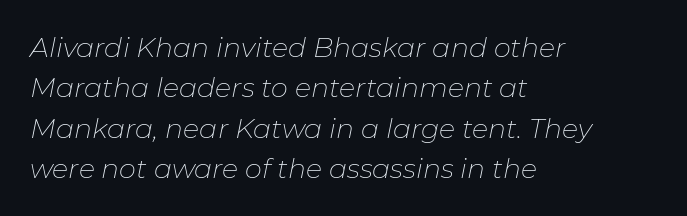
The zone under the glyphs is completely vacant. The letterforms sit shoulder to shoulder at normal distance. Normally led — the rows are evenly, conventionally spaced. The font sits on the lighter half of the weight spectrum, regular included. Casual observation: everything's shoved over to the left.
